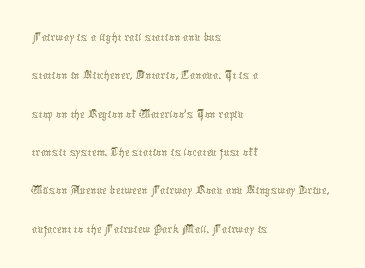
The image shows 27 px text type, upright; set left-aligned, normal line spacing (1.42x), normal letter spacing, not underlined.
